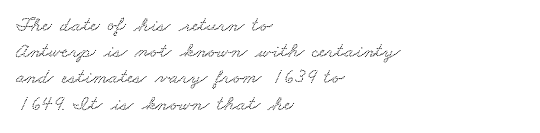
The image shows 21 px text type; set left-aligned, normal line spacing (1.25x), normal letter spacing, not underlined.
